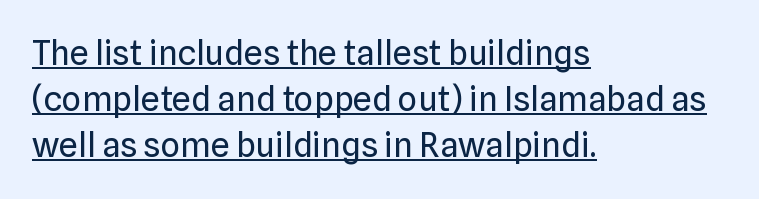
Q: Is the text bold? A: No.
Q: Is the text italic (slanted)? A: No, it is upright.
Q: Is the typeface a serif or a sans-serif typeface? A: Sans-serif.
Q: Is the text underlined? A: Yes.
Q: How is the paragraph aligned? A: Left-aligned.
Q: Is the spacing between letters normal or unusually wide? A: Normal.
Q: Is the spacing between lines tight, normal or loose? A: Normal.
Q: Width (condensed, normal, or wide)? A: Normal.
Q: Stroke contrast? A: Low.
Q: x-height? A: Medium.
Q: Monospaced? A: No.
